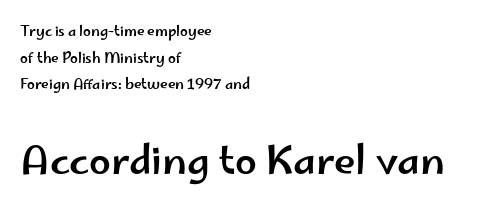
{"serif": "no", "italic": "no", "width": "wide", "stroke_contrast": "low", "x_height": "small", "monospaced": "no", "underline": "no", "align": "left", "line_spacing": "loose", "line_spacing_ratio": 1.9, "letter_spacing": "normal", "letter_spacing_em": 0.0, "larger_block": "second", "size_ratio": 2.79, "glyph_px": 39}
